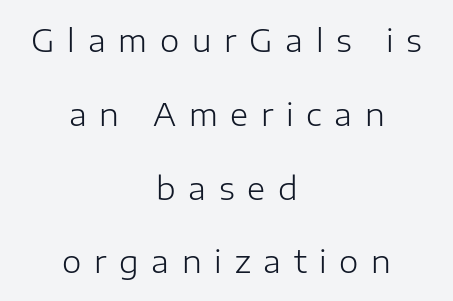
{"serif": "no", "italic": "no", "bold": "no", "weight": "light", "width": "normal", "stroke_contrast": "low", "x_height": "medium", "monospaced": "no", "underline": "no", "align": "center", "line_spacing": "loose", "line_spacing_ratio": 2.38, "letter_spacing": "wide", "letter_spacing_em": 0.41, "glyph_px": 31}
